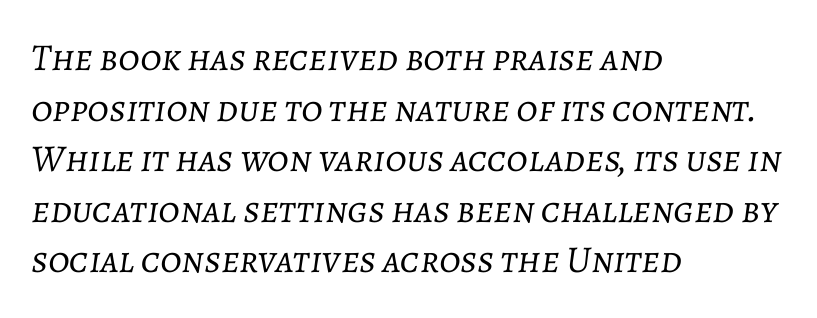
Evenly set lines give the paragraph a standard silhouette. The letters sit at their default tracking, neither squeezed nor spread. There's an unmistakable incline to the writing here. You could not count columns in this text — the font is proportionally spaced. The lines in this sample share a left origin and differ only in where they stop.
